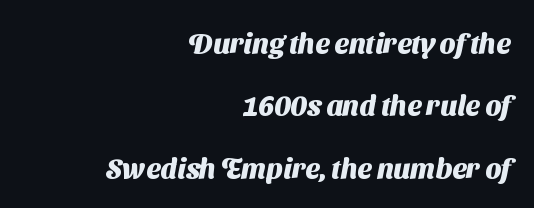
Honestly, the rows look like they've been pulled way apart. The glyphs have the mass of a bold cut. All the whitespace from short lines collects on the left. The passage shown is typed in a proportional face where columns would drift. Observe the ordinary spacing: letters are neighbours, not strangers.
